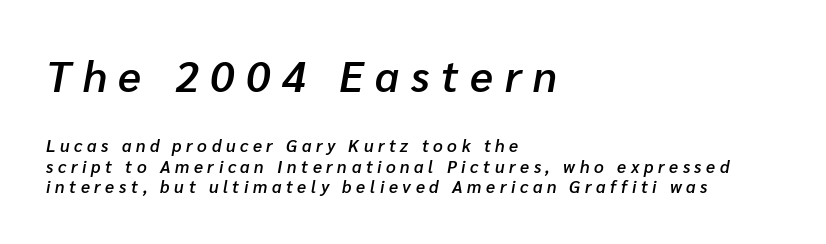
Which margin do the lines hug? The left one — the right edge is uneven. Look at the glyph heights: the upper group is clearly the bigger setting. The font is running at a semibold setting, under full bold. You could only call the tracking loose — the letters float apart. Looks like regular typesetting: each glyph gets only the width it needs.
